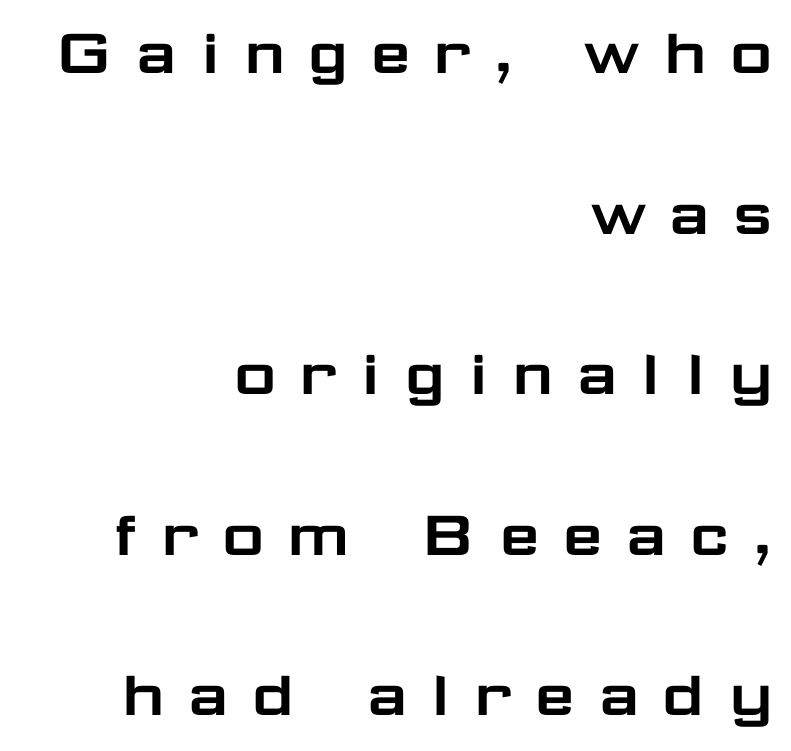
{"serif": "no", "italic": "no", "width": "wide", "stroke_contrast": "low", "x_height": "medium", "monospaced": "no", "underline": "no", "align": "right", "line_spacing": "loose", "line_spacing_ratio": 2.2, "letter_spacing": "wide", "letter_spacing_em": 0.27, "glyph_px": 73}
